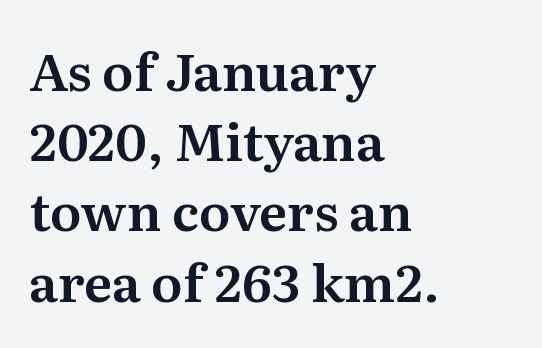
You could call the tracking neutral — neither tight nor loose. This is roman type, the default non-slanted kind. The line-height multiplier appears to be the usual default. Reading down the block, your eye returns to a fixed left position each line.
